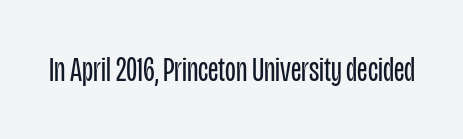
Rule under the text: the space is simply empty. Looks like regular typesetting: each glyph gets only the width it needs. Do the letters lean? They stand straight. Serifs: no, the terminals of the letterforms are clean. A quiet, ordinary-to-light weight characterises the typeface. Words appear dense and cohesive because spacing is normal.
